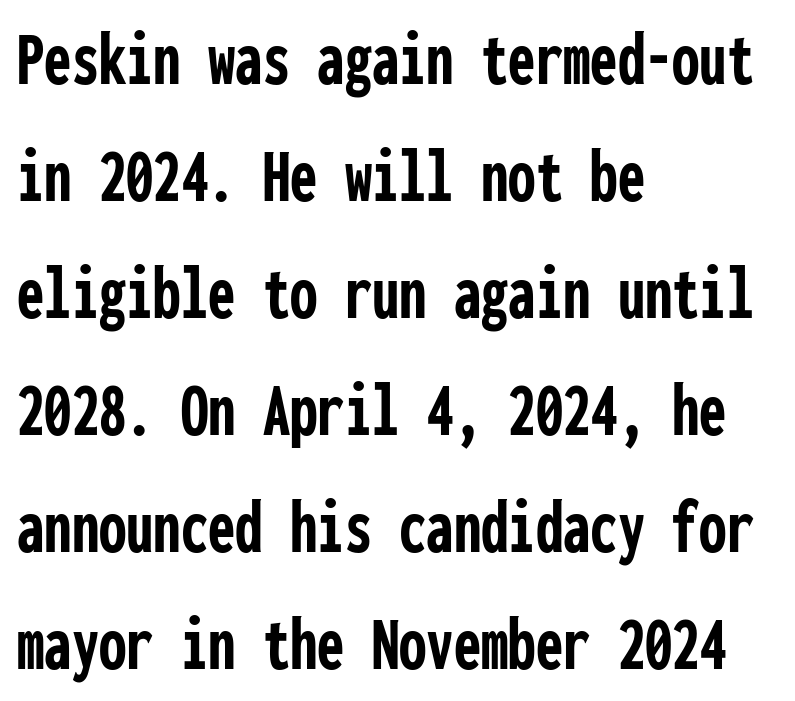
Q: Is the text bold? A: Yes.
Q: Is the text italic (slanted)? A: No, it is upright.
Q: Is the typeface a serif or a sans-serif typeface? A: Sans-serif.
Q: Is the text underlined? A: No.
Q: How is the paragraph aligned? A: Left-aligned.
Q: Is the spacing between letters normal or unusually wide? A: Normal.
Q: Is the spacing between lines tight, normal or loose? A: Normal.
Q: Width (condensed, normal, or wide)? A: Condensed.
Q: Stroke contrast? A: Low.
Q: x-height? A: Medium.
Q: Monospaced? A: Yes.
